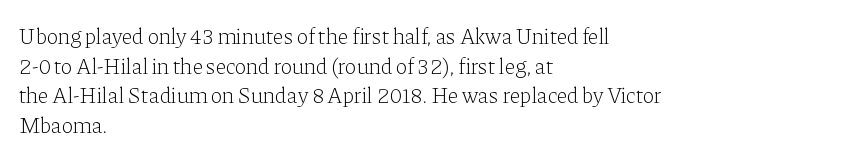
Unmarked baselines from the first word to the last. The designer left line spacing at the default. The rendering anchors every line to the left-hand side. The gaps between neighbouring characters are ordinary and unremarkable. The type sits square on the baseline with zero lean.
